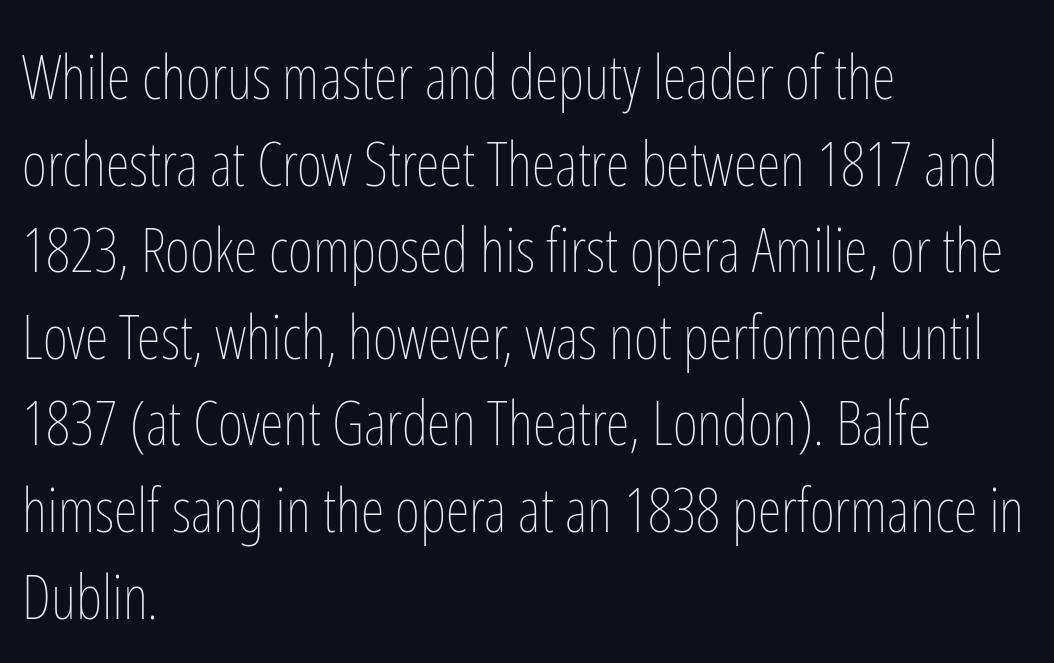
Q: Is the text bold? A: No.
Q: Is the text italic (slanted)? A: No, it is upright.
Q: Is the text underlined? A: No.
Q: How is the paragraph aligned? A: Left-aligned.
Q: Is the spacing between letters normal or unusually wide? A: Normal.
Q: Is the spacing between lines tight, normal or loose? A: Normal.
Q: Width (condensed, normal, or wide)? A: Condensed.
Q: Stroke contrast? A: Low.
Q: x-height? A: Medium.
Q: Monospaced? A: No.
